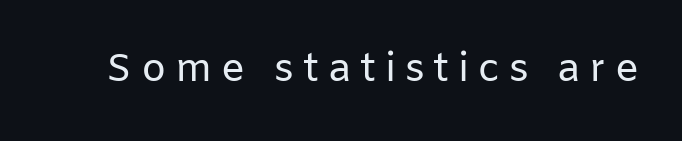
{"serif": "no", "italic": "no", "bold": "no", "weight": "regular", "width": "normal", "stroke_contrast": "low", "x_height": "medium", "monospaced": "no", "underline": "no", "letter_spacing": "wide", "letter_spacing_em": 0.22, "glyph_px": 40}
